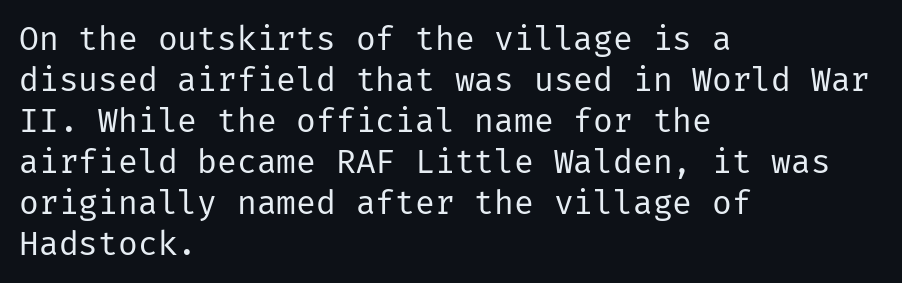
Q: Is the text bold? A: No.
Q: Is the text italic (slanted)? A: No, it is upright.
Q: Is the typeface a serif or a sans-serif typeface? A: Sans-serif.
Q: Is the text underlined? A: No.
Q: How is the paragraph aligned? A: Left-aligned.
Q: Is the spacing between letters normal or unusually wide? A: Normal.
Q: Width (condensed, normal, or wide)? A: Normal.
Q: Stroke contrast? A: Low.
Q: x-height? A: Medium.
